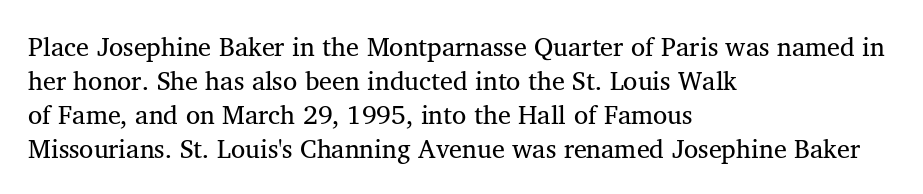
Q: Is the text bold? A: No.
Q: Is the text underlined? A: No.
Q: How is the paragraph aligned? A: Left-aligned.
Q: Is the spacing between letters normal or unusually wide? A: Normal.
Q: Is the spacing between lines tight, normal or loose? A: Normal.
